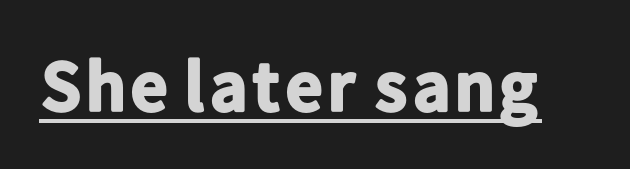
{"serif": "no", "italic": "no", "bold": "yes", "weight": "bold", "width": "normal", "stroke_contrast": "low", "x_height": "medium", "monospaced": "no", "underline": "yes", "letter_spacing": "normal", "letter_spacing_em": 0.0, "glyph_px": 72}
